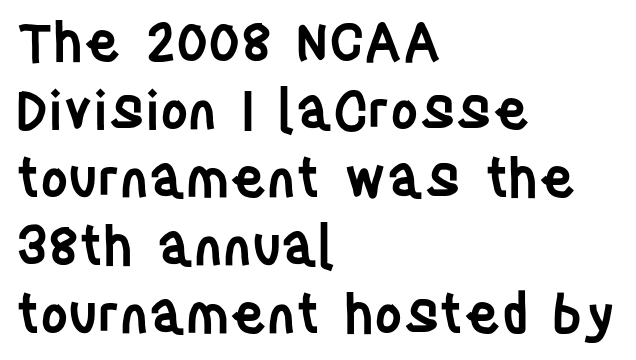
Quick note: interline space is typical. The face used here is rendered with its standard letterfit. If you drew a ruler down the left edge, every line would touch it. To sum up the face: it is a sans, with no serifs. The letters are semibold — heavier than regular but short of a full bold.
